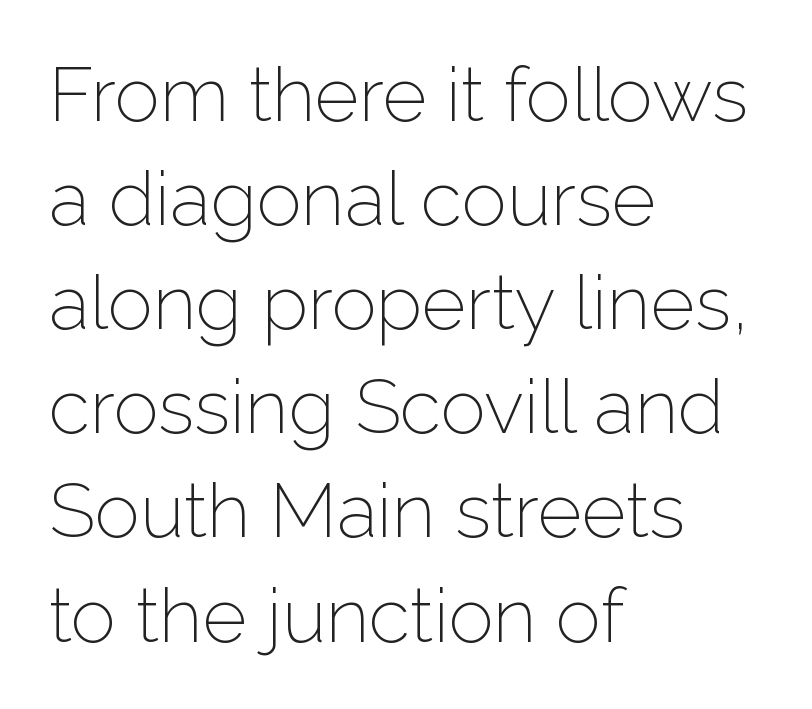
{"serif": "no", "italic": "no", "bold": "no", "weight": "light", "width": "normal", "stroke_contrast": "low", "x_height": "medium", "monospaced": "no", "underline": "no", "align": "left", "line_spacing": "normal", "line_spacing_ratio": 1.37, "letter_spacing": "normal", "letter_spacing_em": 0.0, "glyph_px": 76}
